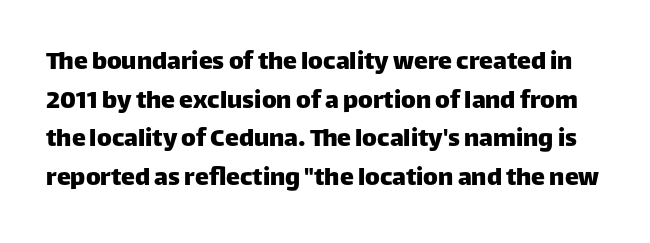
The image shows 28 px sans-serif type, upright; set normal line spacing (1.38x), normal letter spacing, not underlined; low stroke contrast and a large x-height.
